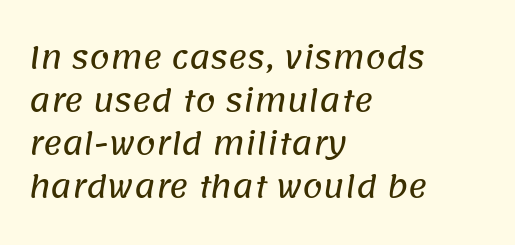
Q: Is the typeface a serif or a sans-serif typeface? A: Sans-serif.
Q: Is the text underlined? A: No.
Q: How is the paragraph aligned? A: Left-aligned.
Q: Is the spacing between letters normal or unusually wide? A: Normal.
Q: Is the spacing between lines tight, normal or loose? A: Normal.
Q: Width (condensed, normal, or wide)? A: Normal.
Q: Stroke contrast? A: Low.
Q: x-height? A: Large.
Q: Monospaced? A: No.
